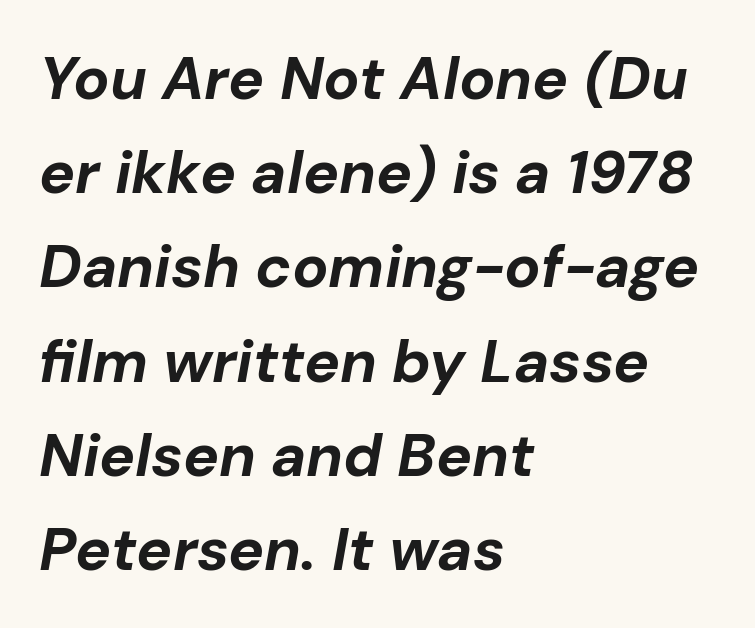
Q: Is the text bold? A: Yes.
Q: Is the text italic (slanted)? A: Yes, it leans right by about 10 degrees.
Q: Is the text underlined? A: No.
Q: How is the paragraph aligned? A: Left-aligned.
Q: Is the spacing between letters normal or unusually wide? A: Normal.
Q: Is the spacing between lines tight, normal or loose? A: Normal.
Q: Width (condensed, normal, or wide)? A: Normal.
Q: Stroke contrast? A: Low.
Q: x-height? A: Medium.
Q: Monospaced? A: No.
